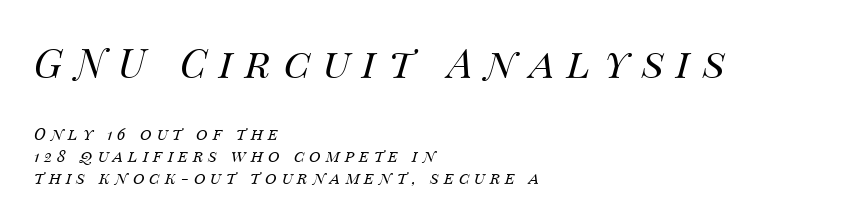
{"italic": "yes", "lean": "right", "slant_degrees": 14, "bold": "no", "weight": "regular", "width": "normal", "stroke_contrast": "medium", "x_height": "large", "monospaced": "no", "underline": "no", "align": "left", "line_spacing": "normal", "line_spacing_ratio": 1.39, "letter_spacing": "wide", "letter_spacing_em": 0.31, "larger_block": "first", "size_ratio": 2.5, "glyph_px": 40}
